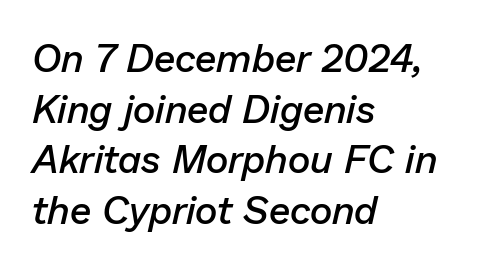
Q: Is the text bold? A: Semi-bold.
Q: Is the text italic (slanted)? A: Yes, it leans right by about 13 degrees.
Q: Is the text underlined? A: No.
Q: How is the paragraph aligned? A: Left-aligned.
Q: Is the spacing between letters normal or unusually wide? A: Normal.
Q: Is the spacing between lines tight, normal or loose? A: Normal.
Q: Width (condensed, normal, or wide)? A: Normal.
Q: Stroke contrast? A: Low.
Q: x-height? A: Medium.
Q: Monospaced? A: No.
